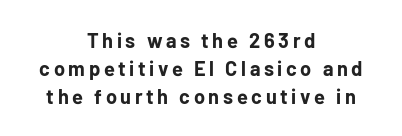
{"italic": "no", "bold": "yes", "underline": "no", "align": "center", "line_spacing": "normal", "line_spacing_ratio": 1.39, "glyph_px": 20}
